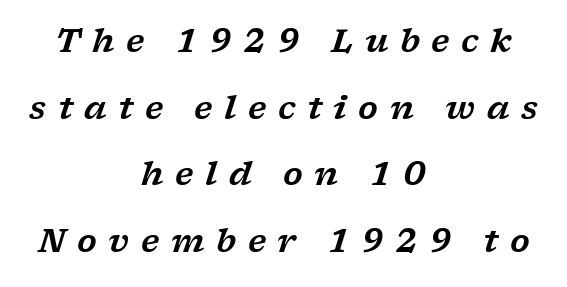
{"serif": "yes", "italic": "yes", "lean": "right", "slant_degrees": 17, "width": "wide", "stroke_contrast": "low", "x_height": "medium", "monospaced": "no", "underline": "no", "align": "center", "line_spacing": "loose", "line_spacing_ratio": 2.08, "letter_spacing": "wide", "letter_spacing_em": 0.36, "glyph_px": 32}
